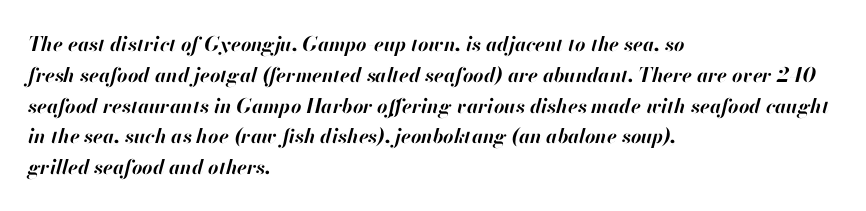
Pretty heavy lettering here — definitely bold. Has an underline been added? It has not. No extra tracking has been applied to these lines. Summary of vertical rhythm: regular, with standard interline spacing. A typesetter would mark this as italic.
